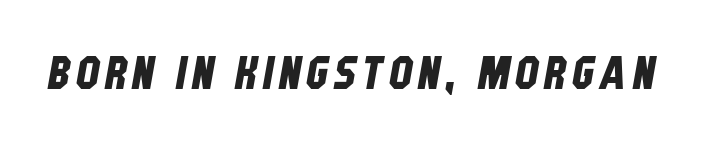
The image shows 46 px condensed sans-serif type; set not underlined; low stroke contrast and a large x-height.
